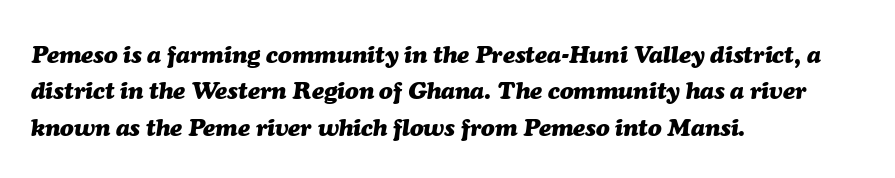
Q: Is the text bold? A: Yes.
Q: Is the text italic (slanted)? A: Yes, it leans right by about 7 degrees.
Q: Is the text underlined? A: No.
Q: How is the paragraph aligned? A: Left-aligned.
Q: Is the spacing between letters normal or unusually wide? A: Normal.
Q: Is the spacing between lines tight, normal or loose? A: Normal.
